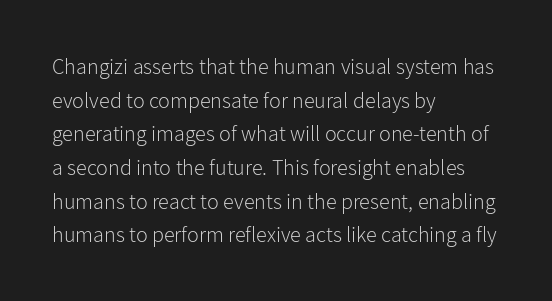
Unbolded letterforms with no extra heft. The letterforms sit shoulder to shoulder at normal distance. Line spacing here is normal. Glance below the letters and you will spot only blank space. Visually the block forms a straight wall on the left and a jagged coastline on the right.
